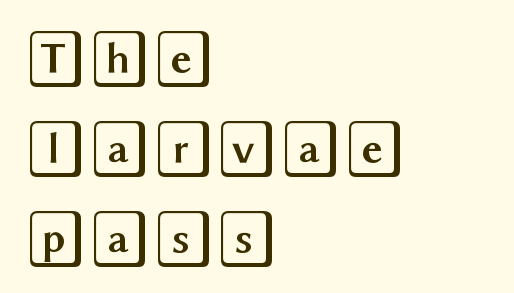
{"italic": "no", "width": "wide", "x_height": "large", "underline": "no", "align": "left", "line_spacing": "normal", "line_spacing_ratio": 1.55, "letter_spacing": "normal", "letter_spacing_em": 0.0, "glyph_px": 58}
